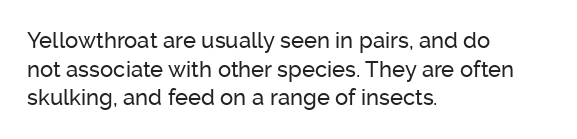
The image shows 22 px text type, upright; set left-aligned, normal line spacing (1.3x), normal letter spacing, not underlined.
